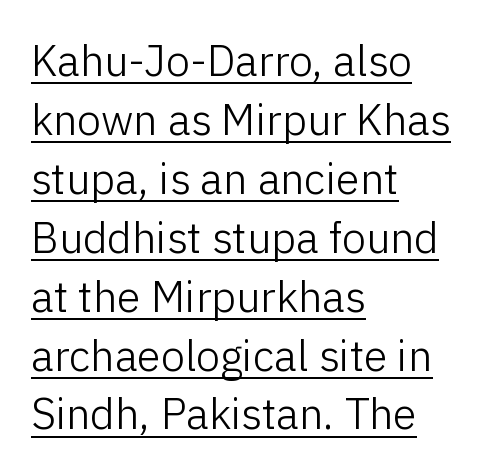
Q: Is the text bold? A: No.
Q: Is the text italic (slanted)? A: No, it is upright.
Q: Is the typeface a serif or a sans-serif typeface? A: Sans-serif.
Q: Is the text underlined? A: Yes.
Q: How is the paragraph aligned? A: Left-aligned.
Q: Is the spacing between letters normal or unusually wide? A: Normal.
Q: Is the spacing between lines tight, normal or loose? A: Normal.
Q: Width (condensed, normal, or wide)? A: Normal.
Q: Stroke contrast? A: Low.
Q: x-height? A: Medium.
Q: Monospaced? A: No.
